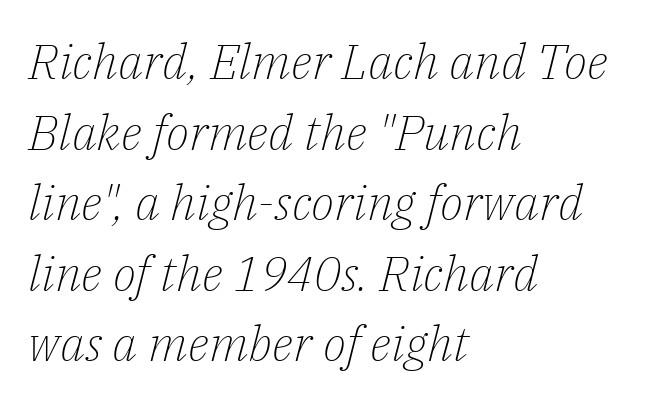
The image shows 49 px light serif type, italic (leaning right); set left-aligned, normal line spacing (1.44x), normal letter spacing, not underlined; low stroke contrast and a medium x-height.
